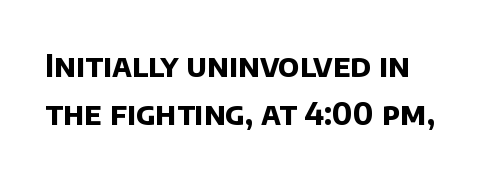
The image shows 31 px bold sans-serif type; set normal line spacing (1.54x), normal letter spacing, not underlined; low stroke contrast and a large x-height.
